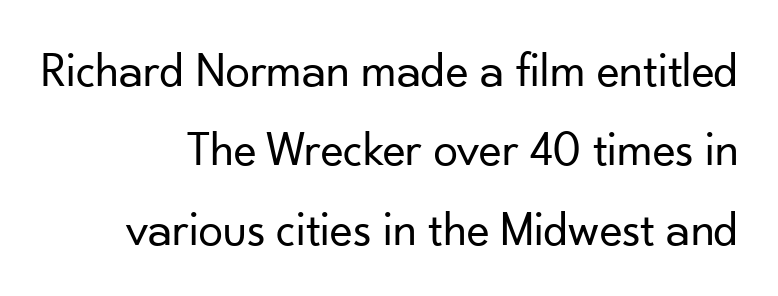
The image shows 49 px regular-weight sans-serif type, upright; set right-aligned, normal line spacing (1.62x), normal letter spacing, not underlined; low stroke contrast and a small x-height.
